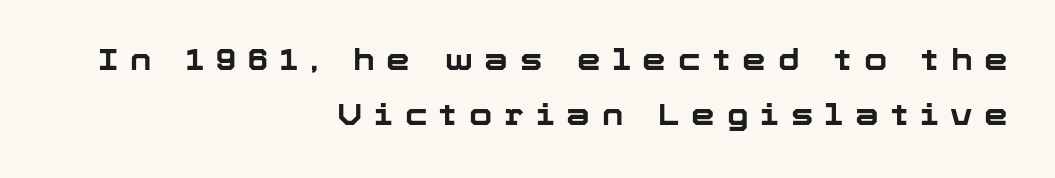
{"serif": "no", "italic": "no", "bold": "yes", "weight": "bold", "width": "normal", "stroke_contrast": "low", "x_height": "medium", "monospaced": "no", "underline": "no", "align": "right", "line_spacing_ratio": 1.82, "letter_spacing": "wide", "letter_spacing_em": 0.4, "glyph_px": 30}
